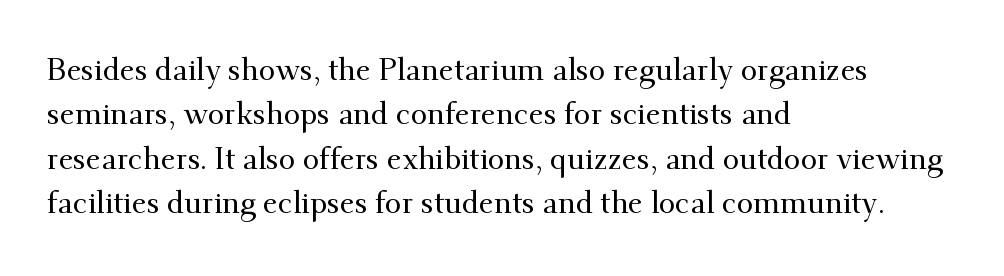
Q: Is the text italic (slanted)? A: No, it is upright.
Q: Is the typeface a serif or a sans-serif typeface? A: Serif.
Q: Is the text underlined? A: No.
Q: How is the paragraph aligned? A: Left-aligned.
Q: Is the spacing between letters normal or unusually wide? A: Normal.
Q: Is the spacing between lines tight, normal or loose? A: Normal.
Q: Width (condensed, normal, or wide)? A: Normal.
Q: Stroke contrast? A: Medium.
Q: x-height? A: Small.
Q: Monospaced? A: No.
